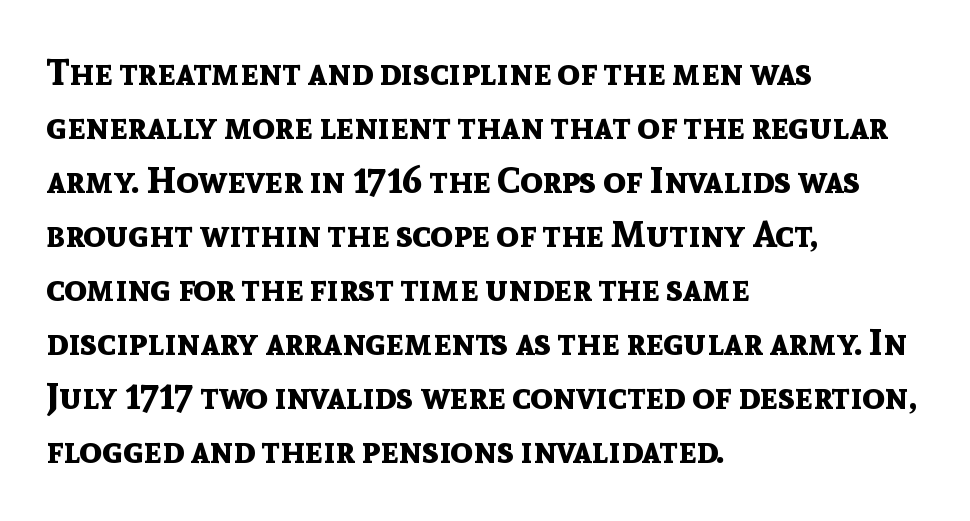
{"serif": "no", "italic": "no", "bold": "yes", "weight": "bold", "width": "normal", "x_height": "medium", "monospaced": "no", "underline": "no", "align": "left", "line_spacing": "normal", "line_spacing_ratio": 1.46, "letter_spacing": "normal", "letter_spacing_em": 0.0, "glyph_px": 37}
